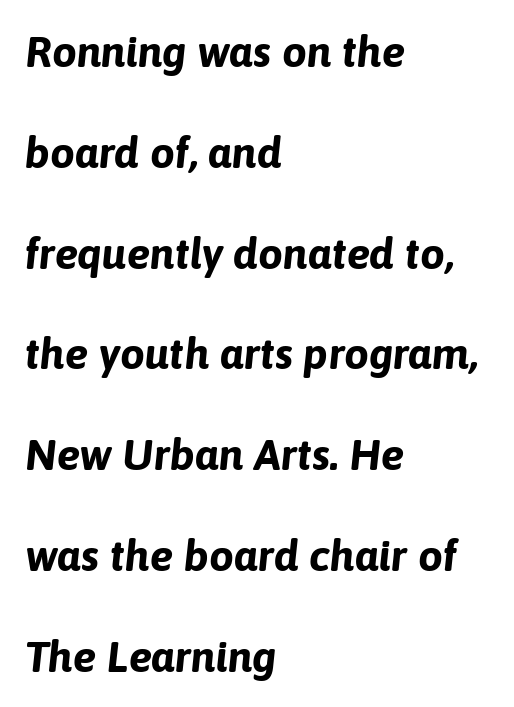
{"italic": "yes", "lean": "right", "slant_degrees": 6, "bold": "yes", "weight": "bold", "width": "normal", "stroke_contrast": "low", "x_height": "medium", "monospaced": "no", "underline": "no", "align": "left", "line_spacing": "loose", "line_spacing_ratio": 2.29, "letter_spacing": "normal", "letter_spacing_em": 0.0, "glyph_px": 44}
